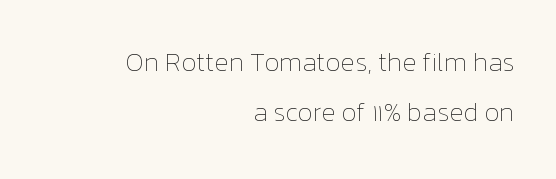
Q: Is the text bold? A: No.
Q: Is the text italic (slanted)? A: No, it is upright.
Q: Is the text underlined? A: No.
Q: How is the paragraph aligned? A: Right-aligned.
Q: Is the spacing between letters normal or unusually wide? A: Normal.
Q: Is the spacing between lines tight, normal or loose? A: Loose.
